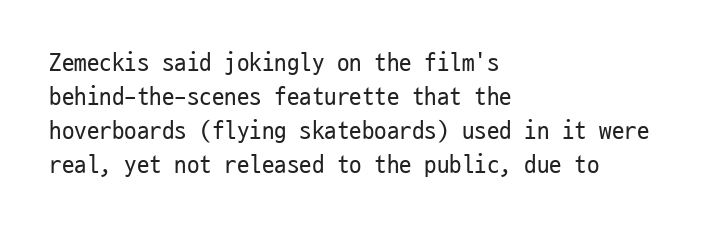
A normal amount of white space separates one row of letters from the next. Honestly, the letter spacing is just normal — you wouldn't notice it. The font's upright variant was chosen for this text. Is this a heavy cut? Hardly; it is regular or lighter. Caption: multi-line text, flush left, ragged right.
